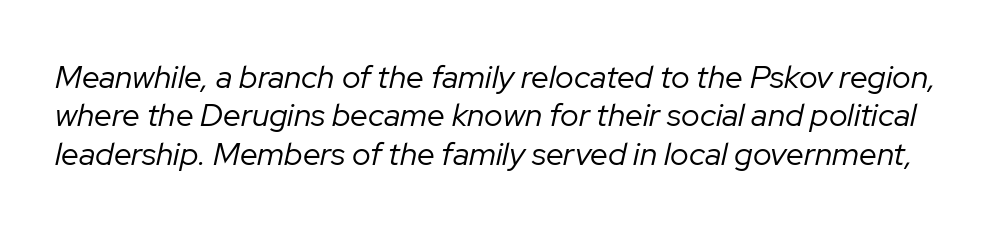
Q: Is the text bold? A: No.
Q: Is the text italic (slanted)? A: Yes, it leans right by about 12 degrees.
Q: Is the text underlined? A: No.
Q: Is the spacing between letters normal or unusually wide? A: Normal.
Q: Width (condensed, normal, or wide)? A: Normal.
Q: Stroke contrast? A: Low.
Q: x-height? A: Medium.
Q: Monospaced? A: No.
